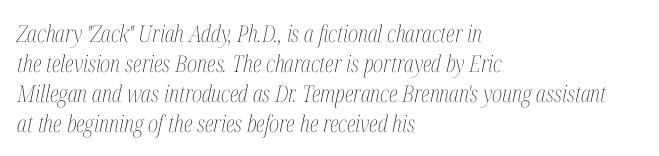
{"italic": "yes", "lean": "right", "slant_degrees": 12, "bold": "no", "underline": "no", "align": "left", "line_spacing": "normal", "line_spacing_ratio": 1.3, "letter_spacing": "normal", "letter_spacing_em": 0.0, "glyph_px": 23}
